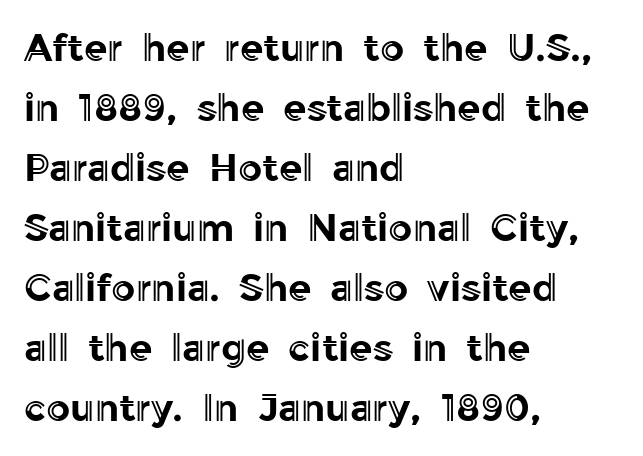
The image shows 38 px text type, upright; set left-aligned, normal line spacing (1.58x), normal letter spacing, not underlined; a medium x-height.
